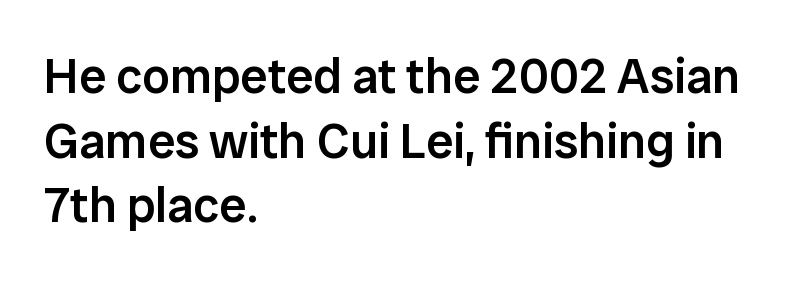
{"serif": "no", "italic": "no", "bold": "semi", "weight": "semibold", "width": "normal", "stroke_contrast": "low", "x_height": "medium", "monospaced": "no", "underline": "no", "align": "left", "line_spacing": "normal", "line_spacing_ratio": 1.32, "letter_spacing": "normal", "letter_spacing_em": 0.0, "glyph_px": 49}
